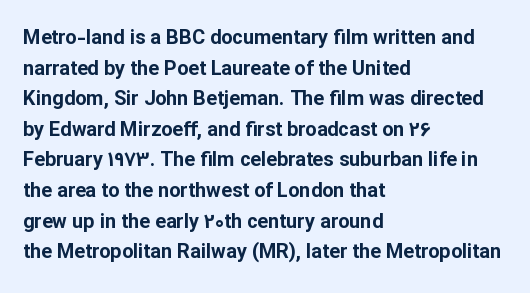
The image shows 20 px bold type, upright; set left-aligned, normal line spacing (1.53x), normal letter spacing, not underlined.
